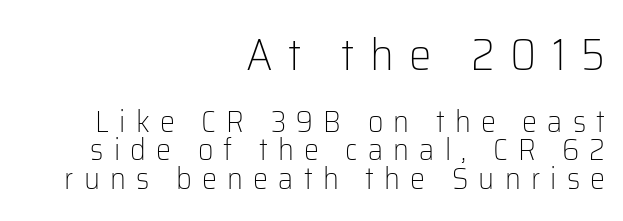
Nope, no serifs anywhere on these letters. The more generous point size was reserved for the upper chunk. Style check: upright. Letters have the restrained weight of plain body copy at most.
